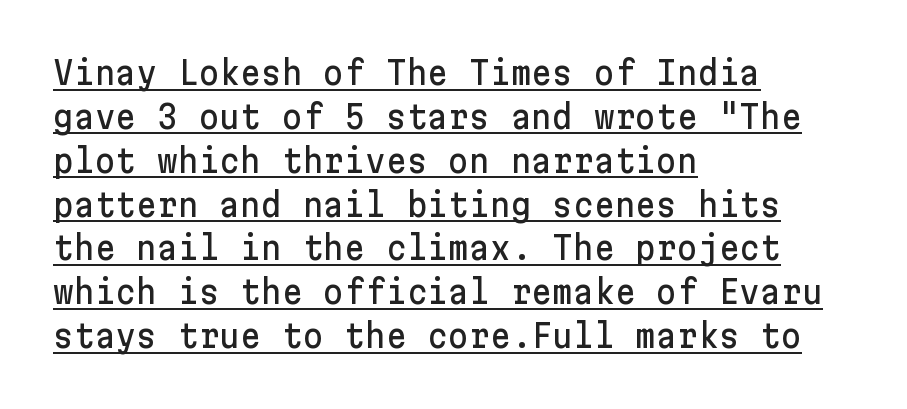
The image shows 32 px sans-serif type, upright; set left-aligned, normal line spacing (1.37x), normal letter spacing, underlined; low stroke contrast and a medium x-height.
